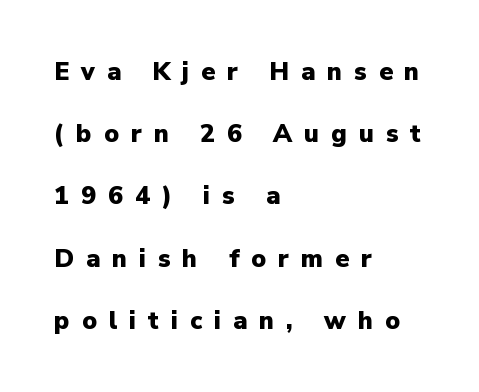
Q: Is the text bold? A: Yes.
Q: Is the text italic (slanted)? A: No, it is upright.
Q: Is the text underlined? A: No.
Q: How is the paragraph aligned? A: Left-aligned.
Q: Is the spacing between letters normal or unusually wide? A: Unusually wide.
Q: Is the spacing between lines tight, normal or loose? A: Loose.
